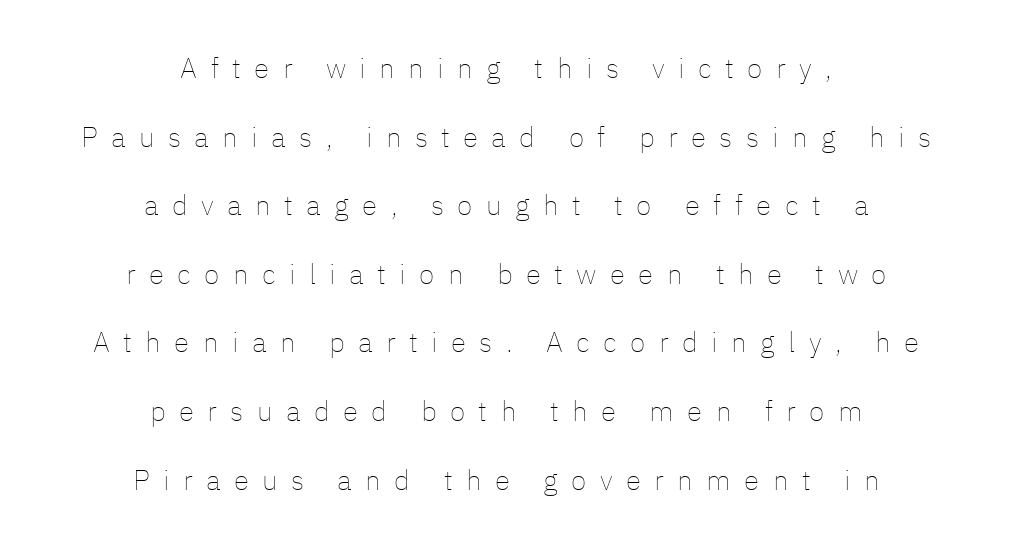
Honestly, there is no underline to notice here at all. Is this a fixed-width face? No — the glyphs have proportional, varying widths. Does the copy run flush right? No — it is centered line by line. Characters follow at a spacing far wider than the type designer built in.
